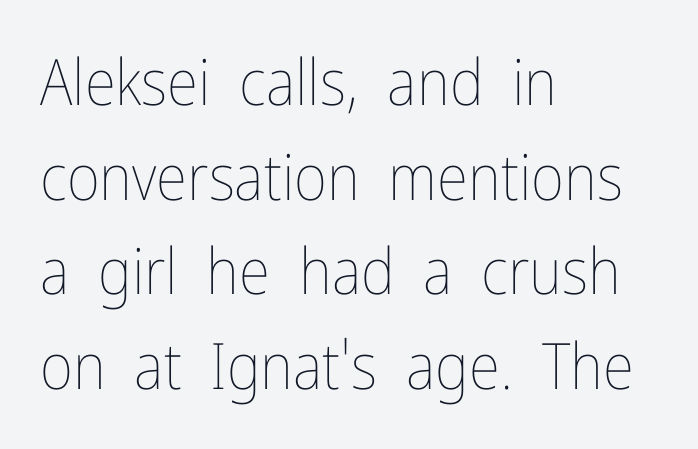
{"italic": "no", "bold": "no", "weight": "thin", "width": "condensed", "stroke_contrast": "low", "x_height": "medium", "monospaced": "no", "underline": "no", "align": "left", "line_spacing": "normal", "line_spacing_ratio": 1.48, "letter_spacing": "normal", "letter_spacing_em": 0.0, "glyph_px": 64}
